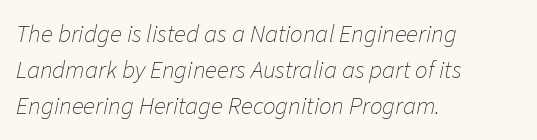
The image shows 25 px text type, italic (leaning right); set left-aligned, normal line spacing (1.44x), normal letter spacing, not underlined.
